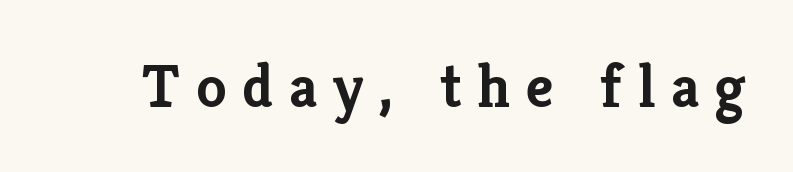
The image shows 61 px semibold serif type, upright; set unusually wide letter spacing (+0.26 em), not underlined; low stroke contrast and a medium x-height.
